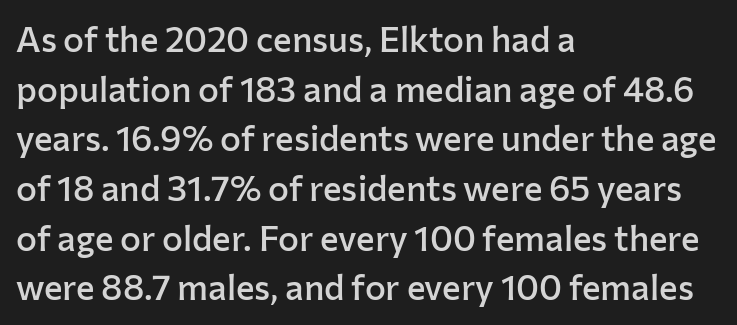
{"serif": "no", "italic": "no", "bold": "semi", "weight": "semibold", "width": "normal", "stroke_contrast": "low", "x_height": "medium", "monospaced": "no", "underline": "no", "align": "left", "line_spacing": "normal", "line_spacing_ratio": 1.42, "letter_spacing": "normal", "letter_spacing_em": 0.0, "glyph_px": 35}
